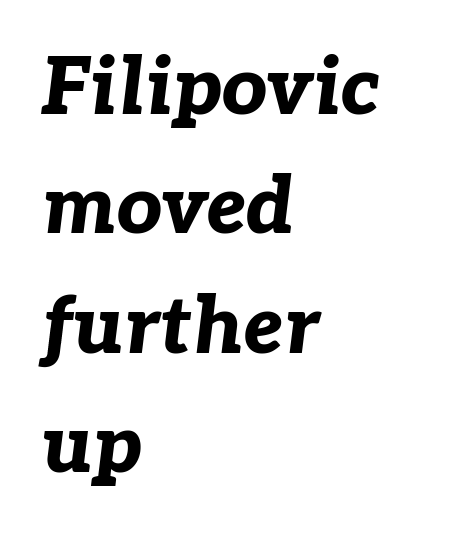
Does extra space separate the letters? No, they use regular spacing. Is there much room between lines? A standard amount, neither cramped nor airy. Nobody drew a line under any word here. An italicized treatment has been applied to the whole sample. Heft: maximum for text — a bold.
